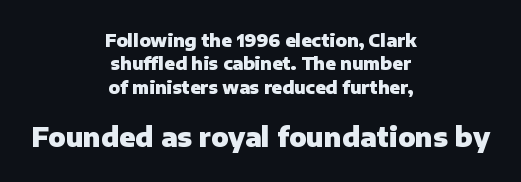
{"italic": "no", "bold": "yes", "underline": "no", "align": "center", "line_spacing": "normal", "line_spacing_ratio": 1.37, "letter_spacing": "normal", "letter_spacing_em": 0.0, "larger_block": "second", "size_ratio": 1.53, "glyph_px": 26}
